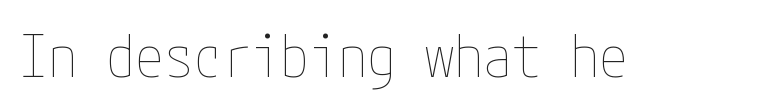
The line texture is even and compact thanks to regular tracking. Words float on clear page, feet unadorned. The font is comparable to plain body text, perhaps lighter. Ordinary non-slanted type is in use.
